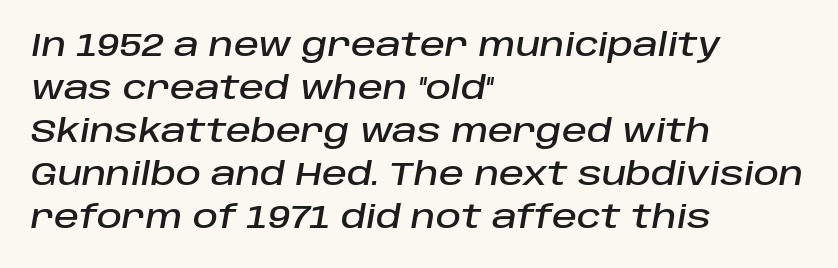
A bare baseline throughout the passage. Honestly, the row spacing looks completely unremarkable. Observe the lean: these are italic letterforms. These lines are rendered in a variable-pitch font.
